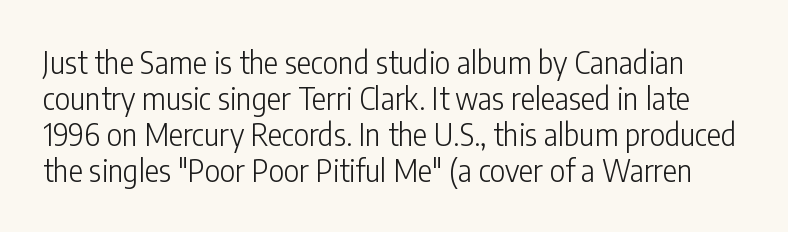
{"serif": "no", "italic": "no", "bold": "no", "weight": "light", "width": "condensed", "stroke_contrast": "low", "x_height": "medium", "monospaced": "no", "underline": "no", "line_spacing_ratio": 1.2, "letter_spacing": "normal", "letter_spacing_em": 0.0, "glyph_px": 30}
